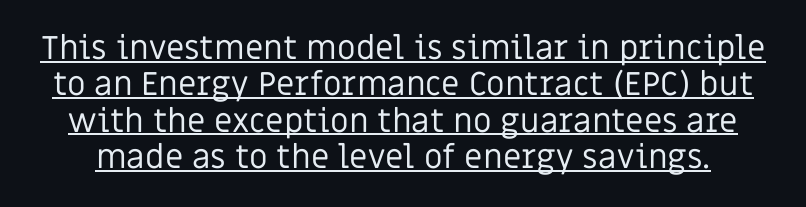
The passage shown stacks its lines with hardly any gap. Honestly, the underline is the first thing you notice here. The cut favours lightness, reaching ordinary text weight at its darkest. The typeface chosen for these lines omits serifs.
